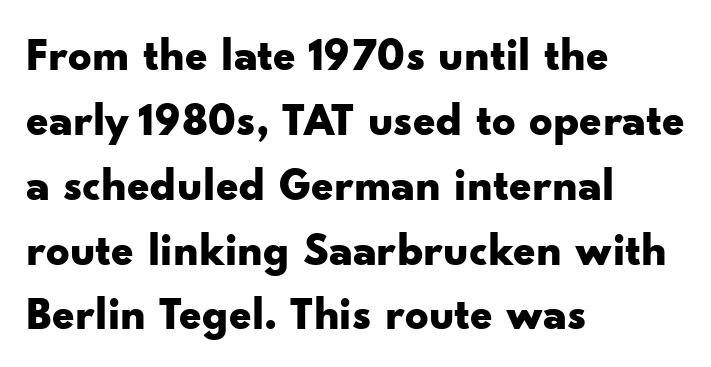
Descender tails drop into unmarked territory. Where is the straight margin? On the left. The rendering shows plain stroke endings on the letterforms — a sans-serif design. Bold? Absolutely — the strokes are thick and heavy.
